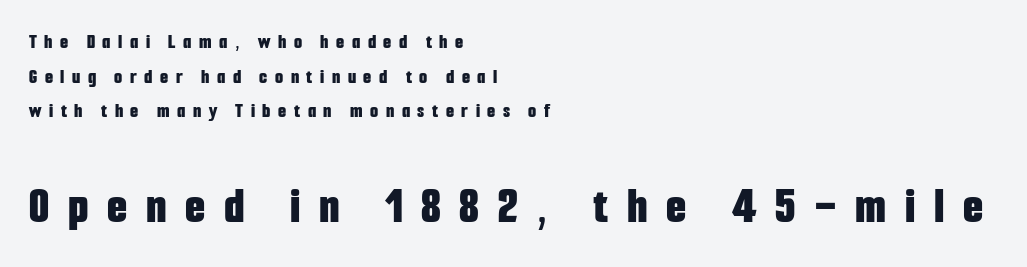
These two chunks differ in scale, with the bottom chunk taking the larger measure. Type style note: lacks serifs. This rendering features lettering with no underline. The rag falls on the right side of this text block. The passage shown stacks its lines at a standard gap.
